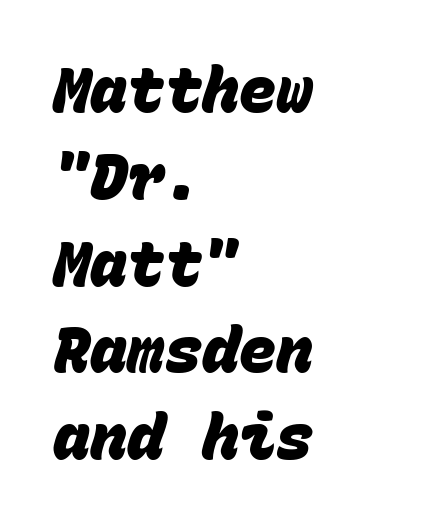
The baseline area is clear. Strokes here are thick enough to call this a true bold. Is this a fixed-width face? Yes — each glyph sits in an identical cell. Compared with typical paragraphs, the rows here are spaced about the same.
